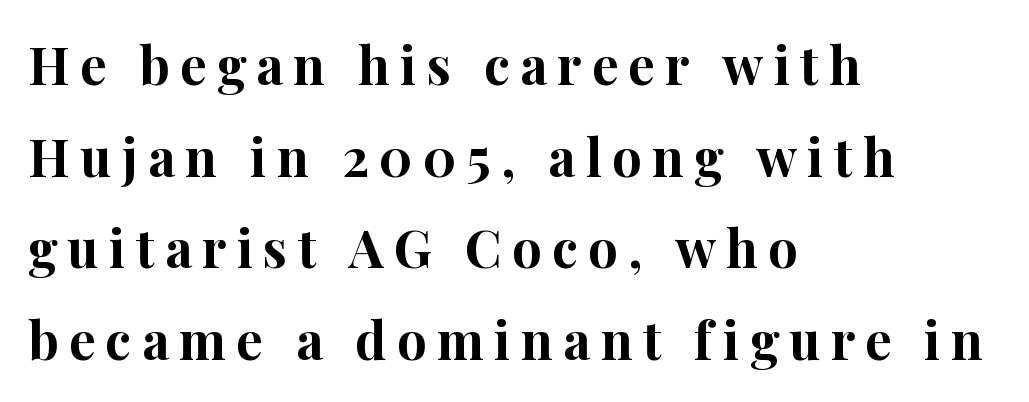
Q: Is the text bold? A: Yes.
Q: Is the text italic (slanted)? A: No, it is upright.
Q: Is the typeface a serif or a sans-serif typeface? A: Serif.
Q: Is the text underlined? A: No.
Q: How is the paragraph aligned? A: Left-aligned.
Q: Is the spacing between letters normal or unusually wide? A: Unusually wide.
Q: Width (condensed, normal, or wide)? A: Normal.
Q: Stroke contrast? A: High.
Q: x-height? A: Medium.
Q: Monospaced? A: No.
